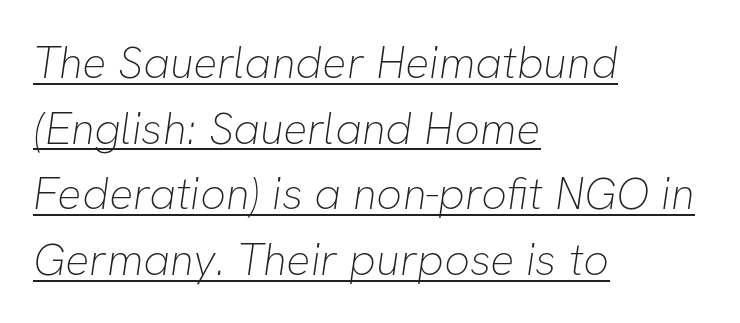
Looks like regular typesetting: each glyph gets only the width it needs. Standard letterfit; no display-style spreading of the glyphs. Type style note: lacks serifs. The typeface has the unassuming heft of standard copy or less. The face used here appears with an underline applied.
